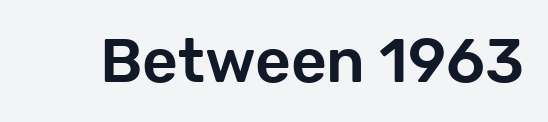
{"serif": "no", "italic": "no", "width": "normal", "stroke_contrast": "low", "x_height": "medium", "monospaced": "no", "underline": "no", "letter_spacing": "normal", "letter_spacing_em": 0.0, "glyph_px": 62}
